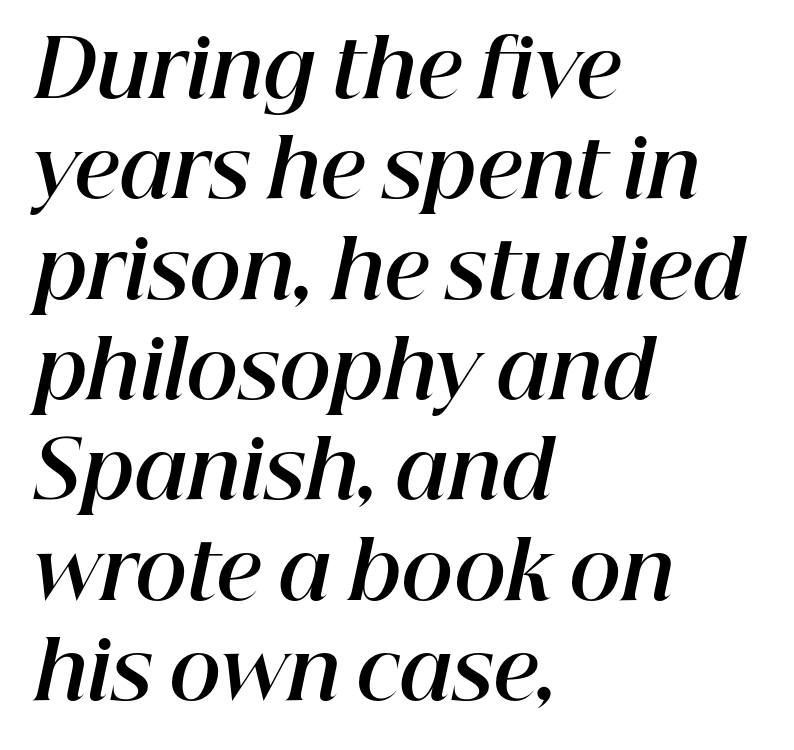
Q: Is the text bold? A: Yes.
Q: Is the text italic (slanted)? A: Yes, it leans right by about 12 degrees.
Q: Is the text underlined? A: No.
Q: How is the paragraph aligned? A: Left-aligned.
Q: Is the spacing between letters normal or unusually wide? A: Normal.
Q: Is the spacing between lines tight, normal or loose? A: Normal.
Q: Width (condensed, normal, or wide)? A: Normal.
Q: Stroke contrast? A: High.
Q: x-height? A: Medium.
Q: Monospaced? A: No.
